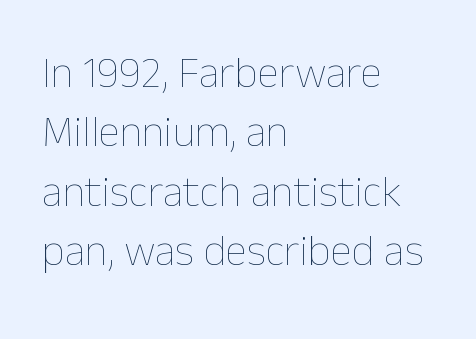
{"italic": "no", "bold": "no", "weight": "thin", "width": "normal", "stroke_contrast": "low", "x_height": "medium", "monospaced": "no", "underline": "no", "align": "left", "line_spacing": "normal", "line_spacing_ratio": 1.35, "letter_spacing": "normal", "letter_spacing_em": 0.0, "glyph_px": 44}
